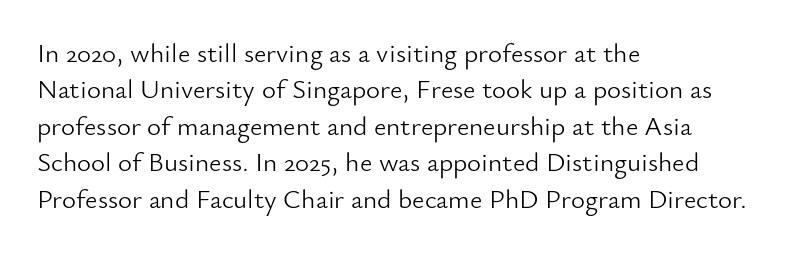
The image shows 27 px text type, upright; set left-aligned, normal line spacing (1.35x), normal letter spacing, not underlined.
